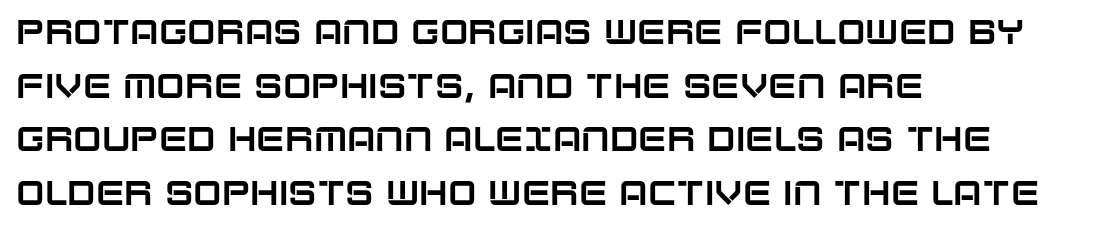
The face used here is rendered with its standard letterfit. Do the characters align in a grid? No, the font is proportional. Grotesque or geometric, the face here clearly has no serifs. A clean baseline with only descenders dipping below it. Evenly set lines give the paragraph a standard silhouette. No italicization has been applied; the sample stays upright.
